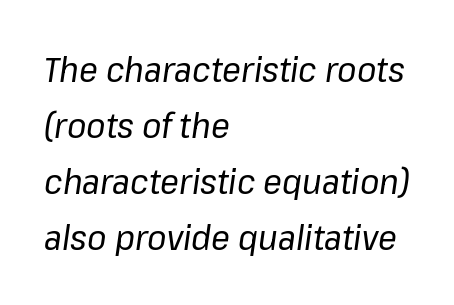
{"italic": "yes", "lean": "right", "slant_degrees": 8, "bold": "no", "weight": "regular", "width": "normal", "stroke_contrast": "low", "x_height": "medium", "monospaced": "no", "underline": "no", "align": "left", "line_spacing": "normal", "line_spacing_ratio": 1.6, "letter_spacing": "normal", "letter_spacing_em": 0.0, "glyph_px": 35}
